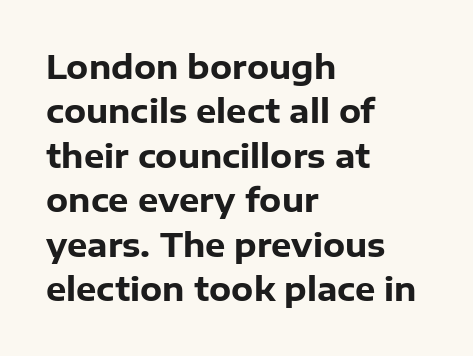
Nobody touched the tracking dial on this one. The letters advance in unequal steps, a hallmark of proportional type. Every character sits straight up, as roman type does. Thick stems and heavy bowls — unmistakably bold. The rows are spaced the way most documents space them. This rendering features lettering with no underline.
